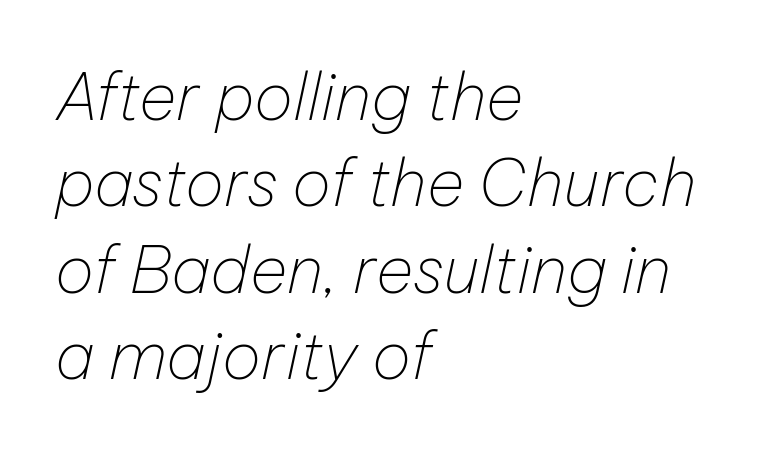
{"italic": "yes", "lean": "right", "slant_degrees": 12, "bold": "no", "weight": "thin", "width": "normal", "stroke_contrast": "low", "x_height": "medium", "monospaced": "no", "underline": "no", "align": "left", "line_spacing": "normal", "line_spacing_ratio": 1.33, "letter_spacing": "normal", "letter_spacing_em": 0.0, "glyph_px": 65}
